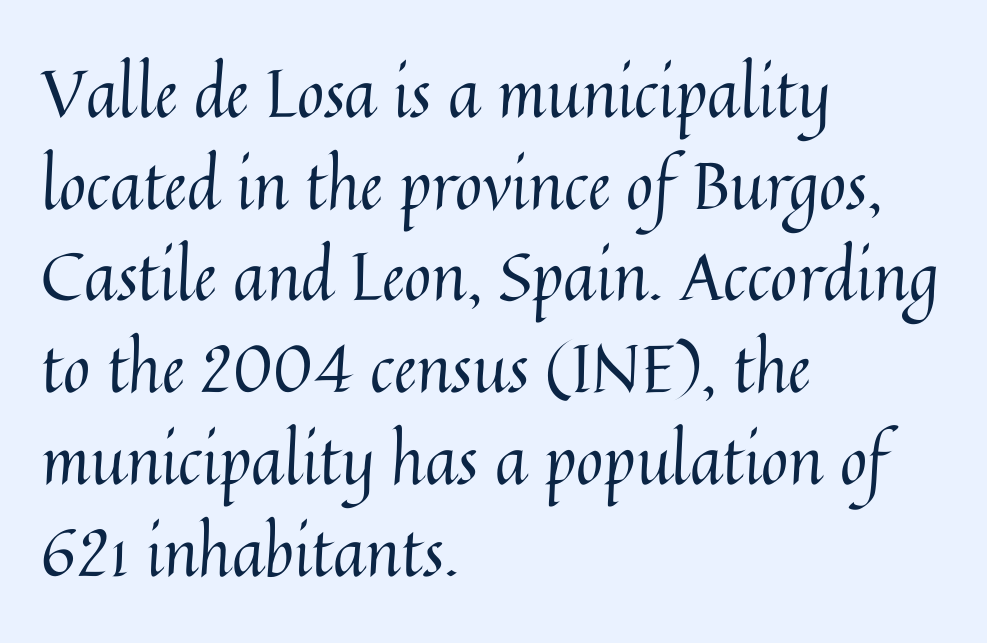
Q: Is the text bold? A: No.
Q: Is the text italic (slanted)? A: Yes.
Q: Is the text underlined? A: No.
Q: How is the paragraph aligned? A: Left-aligned.
Q: Is the spacing between letters normal or unusually wide? A: Normal.
Q: Is the spacing between lines tight, normal or loose? A: Normal.
Q: Width (condensed, normal, or wide)? A: Normal.
Q: Stroke contrast? A: Medium.
Q: x-height? A: Medium.
Q: Monospaced? A: No.
